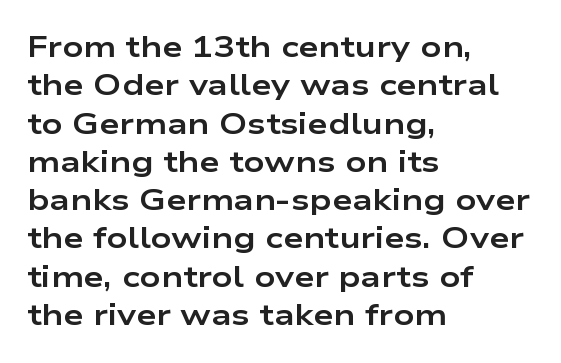
Q: Is the text bold? A: Yes.
Q: Is the text italic (slanted)? A: No, it is upright.
Q: Is the typeface a serif or a sans-serif typeface? A: Sans-serif.
Q: Is the text underlined? A: No.
Q: How is the paragraph aligned? A: Left-aligned.
Q: Is the spacing between letters normal or unusually wide? A: Normal.
Q: Is the spacing between lines tight, normal or loose? A: Normal.
Q: Width (condensed, normal, or wide)? A: Wide.
Q: Stroke contrast? A: Low.
Q: x-height? A: Medium.
Q: Monospaced? A: No.
